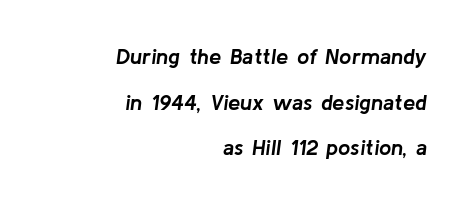
{"italic": "yes", "lean": "right", "slant_degrees": 8, "bold": "yes", "underline": "no", "align": "right", "line_spacing": "loose", "line_spacing_ratio": 2.07, "letter_spacing": "normal", "letter_spacing_em": 0.0, "glyph_px": 22}
